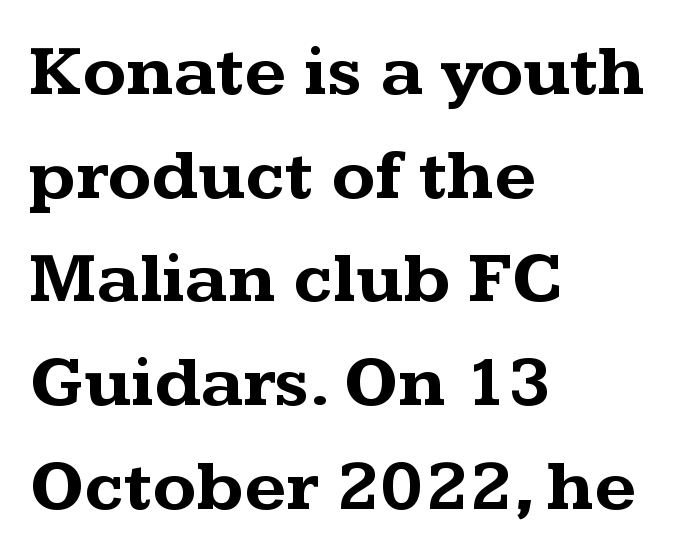
{"serif": "yes", "italic": "no", "bold": "yes", "weight": "bold", "width": "wide", "stroke_contrast": "medium", "x_height": "medium", "monospaced": "no", "underline": "no", "align": "left", "line_spacing": "normal", "line_spacing_ratio": 1.44, "letter_spacing": "normal", "letter_spacing_em": 0.0, "glyph_px": 72}
